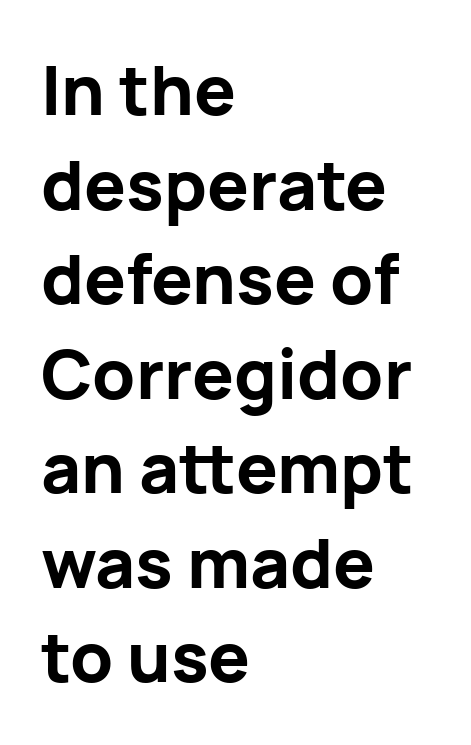
The image shows 69 px bold sans-serif type, upright; set left-aligned, normal line spacing (1.37x), normal letter spacing, not underlined; low stroke contrast and a medium x-height.
